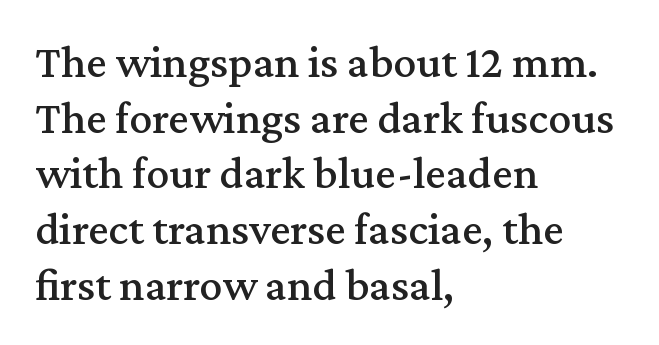
Q: Is the text italic (slanted)? A: No, it is upright.
Q: Is the typeface a serif or a sans-serif typeface? A: Serif.
Q: Is the text underlined? A: No.
Q: How is the paragraph aligned? A: Left-aligned.
Q: Is the spacing between letters normal or unusually wide? A: Normal.
Q: Width (condensed, normal, or wide)? A: Normal.
Q: Stroke contrast? A: Medium.
Q: x-height? A: Medium.
Q: Monospaced? A: No.
